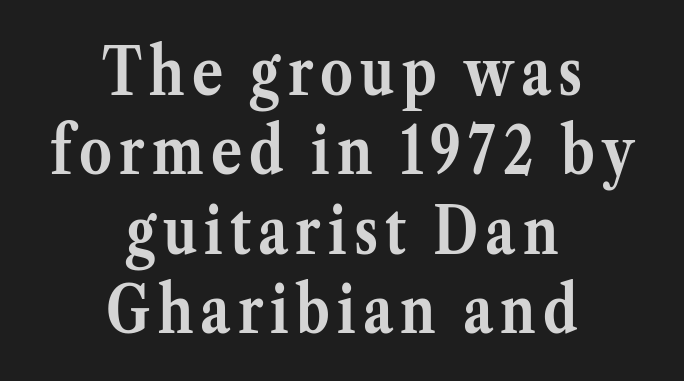
Q: Is the text bold? A: Yes.
Q: Is the text italic (slanted)? A: No, it is upright.
Q: Is the typeface a serif or a sans-serif typeface? A: Serif.
Q: Is the text underlined? A: No.
Q: How is the paragraph aligned? A: Centered.
Q: Width (condensed, normal, or wide)? A: Normal.
Q: Stroke contrast? A: Medium.
Q: x-height? A: Medium.
Q: Monospaced? A: No.
